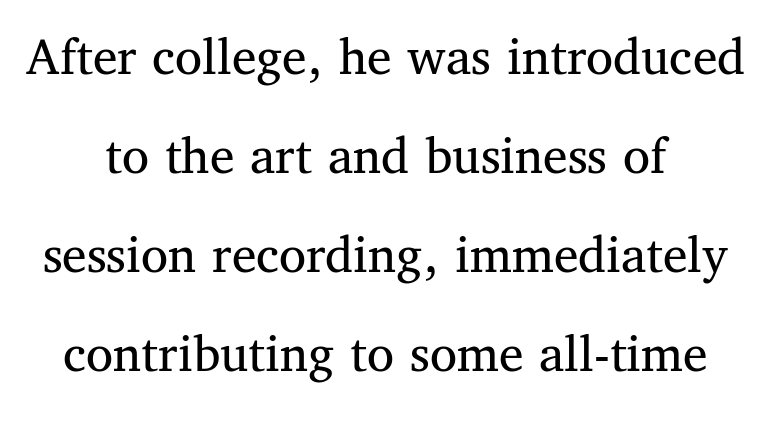
The image shows 55 px regular-weight serif type, upright; set centered, line spacing 1.8x, normal letter spacing, not underlined; medium stroke contrast and a medium x-height.
